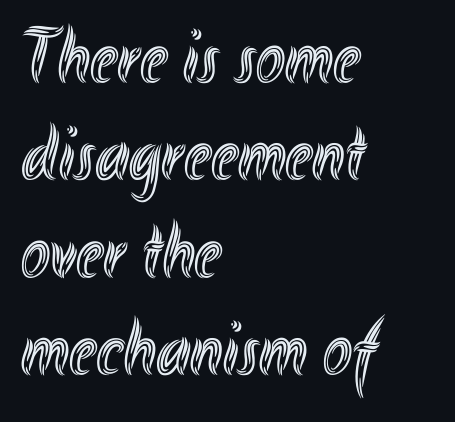
Q: Is the text italic (slanted)? A: Yes.
Q: Is the text underlined? A: No.
Q: How is the paragraph aligned? A: Left-aligned.
Q: Is the spacing between letters normal or unusually wide? A: Normal.
Q: Is the spacing between lines tight, normal or loose? A: Normal.
Q: Width (condensed, normal, or wide)? A: Condensed.
Q: x-height? A: Small.
Q: Monospaced? A: No.
